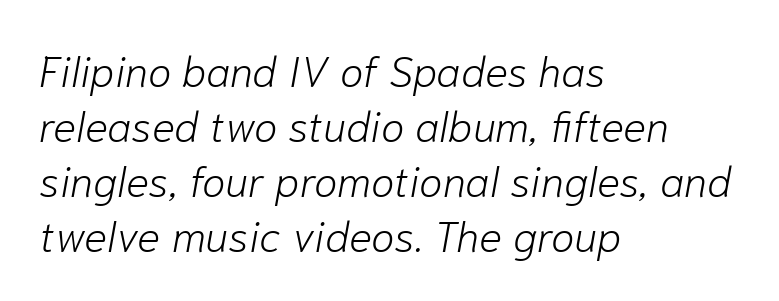
{"italic": "yes", "lean": "right", "slant_degrees": 10, "bold": "no", "weight": "light", "width": "normal", "stroke_contrast": "low", "x_height": "medium", "monospaced": "no", "underline": "no", "align": "left", "line_spacing": "normal", "line_spacing_ratio": 1.28, "letter_spacing": "normal", "letter_spacing_em": 0.0, "glyph_px": 43}
